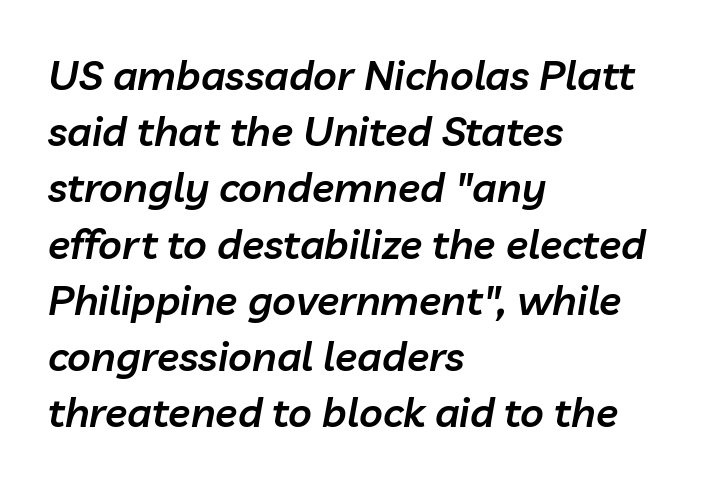
The image shows 41 px semibold type, italic (leaning right); set left-aligned, normal line spacing (1.37x), normal letter spacing, not underlined; low stroke contrast and a medium x-height.
